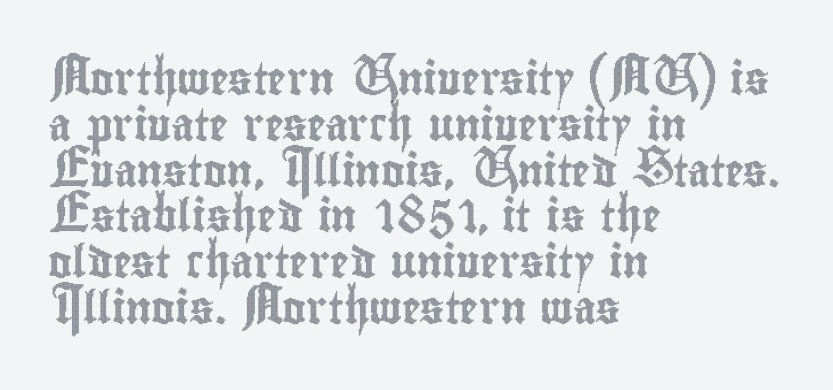
Type without underlining. Horizontally, the lines are justified to the leading edge only. Horizontal bands of white between lines are of average thickness. The type sits square on the baseline with zero lean. Spacing verdict: proportional, widths tailored to each character. Glyph-to-glyph distance matches everyday printed text.
